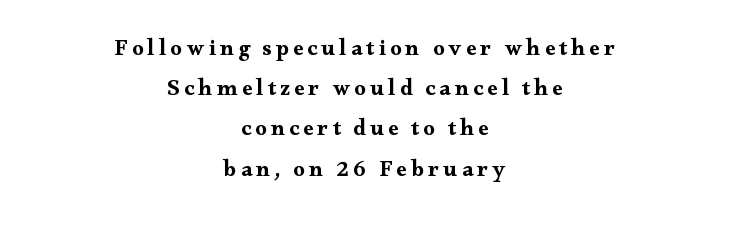
Q: Is the text italic (slanted)? A: No, it is upright.
Q: Is the text underlined? A: No.
Q: How is the paragraph aligned? A: Centered.
